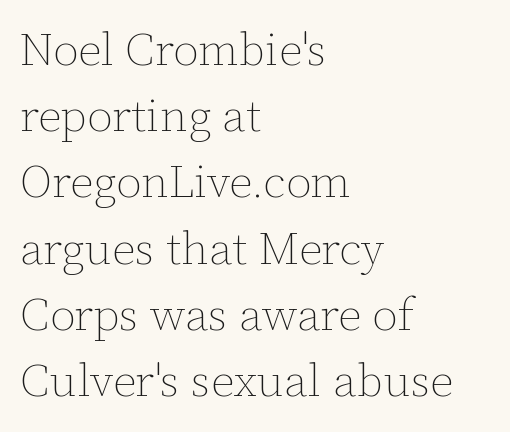
Caption: face not bold, strokes unweighted. The text block is weighted toward the left margin, trailing off unevenly rightward. This rendering leaves character spacing at its baseline value. These lines are rendered in a variable-pitch font.
